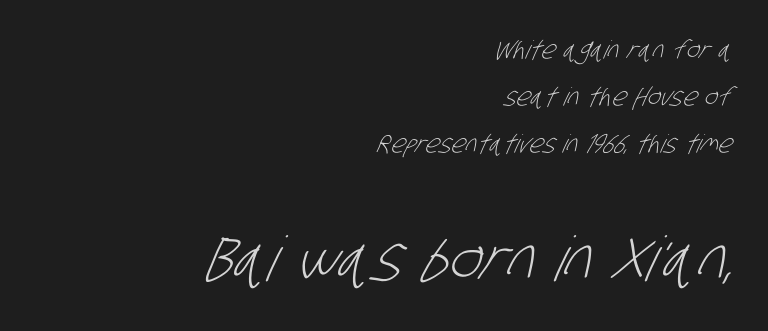
The later block is typeset at a bigger size than the earlier block. Varying glyph widths throughout — classic text-font behaviour. Default kerning and tracking; the words read as compact shapes. Stroke mass is kept to a normal reading level or below.
